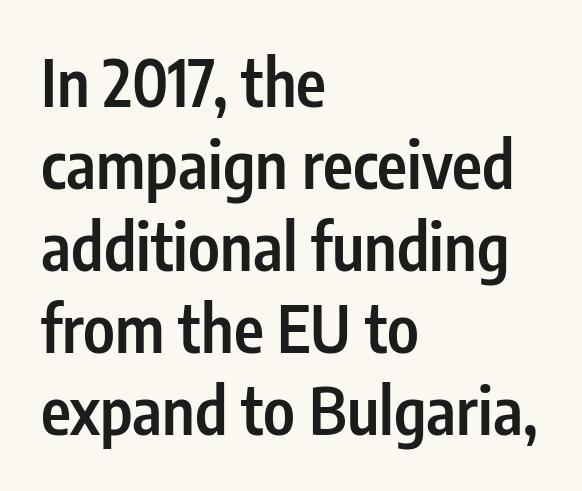
The image shows 64 px semibold, condensed sans-serif type, upright; set left-aligned, normal line spacing (1.28x), normal letter spacing, not underlined; low stroke contrast and a medium x-height.
